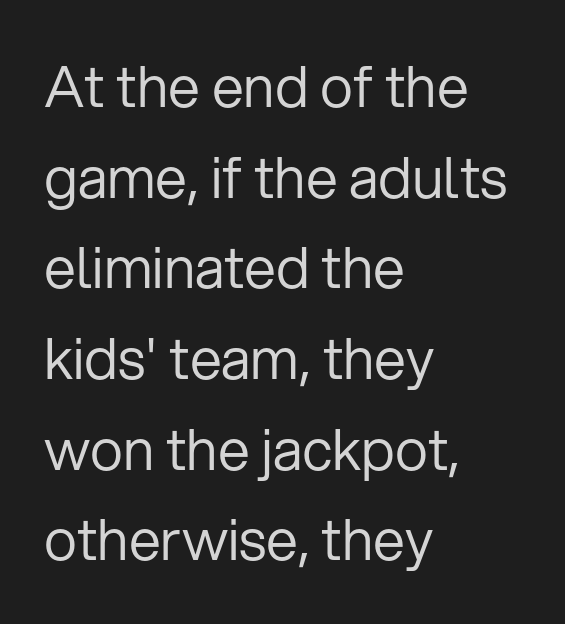
The rendering uses natural spacing where letterforms have individual widths. A typesetter would call this zero additional tracking. Weight: regular or lighter. A typesetter would mark this as roman, not italic. The passage shown is not underscored anywhere. Students, observe: this is what conventionally led text looks like.
